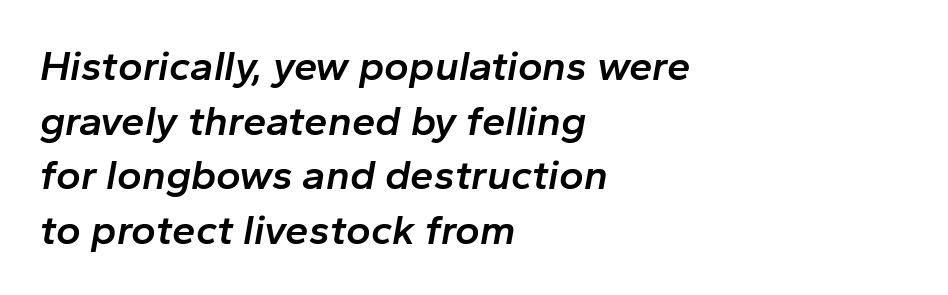
Q: Is the text bold? A: Semi-bold.
Q: Is the text italic (slanted)? A: Yes, it leans right by about 10 degrees.
Q: Is the text underlined? A: No.
Q: How is the paragraph aligned? A: Left-aligned.
Q: Is the spacing between letters normal or unusually wide? A: Normal.
Q: Is the spacing between lines tight, normal or loose? A: Normal.
Q: Width (condensed, normal, or wide)? A: Normal.
Q: Stroke contrast? A: Low.
Q: x-height? A: Medium.
Q: Monospaced? A: No.
